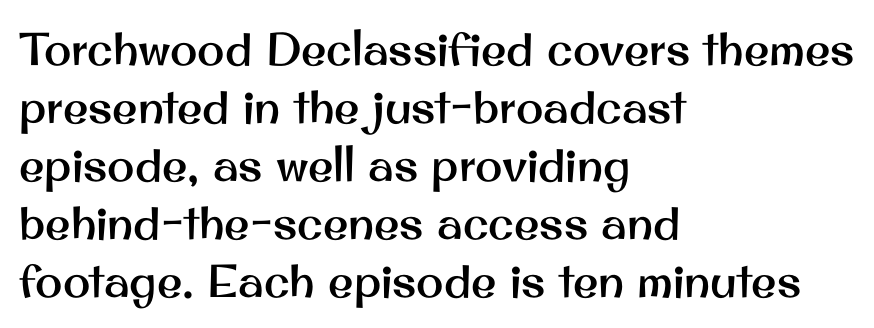
Tracking value appears to be zero — textbook default spacing. Do the characters align in a grid? No, the font is proportional. Bare-footed words on every line. A typesetter would mark this as roman, not italic. Does the leading feel generous? No, just average.
